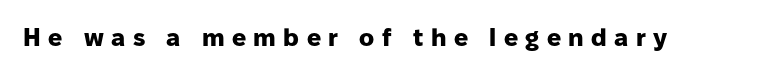
The image shows 25 px bold type, upright; set unusually wide letter spacing (+0.3 em), not underlined.
